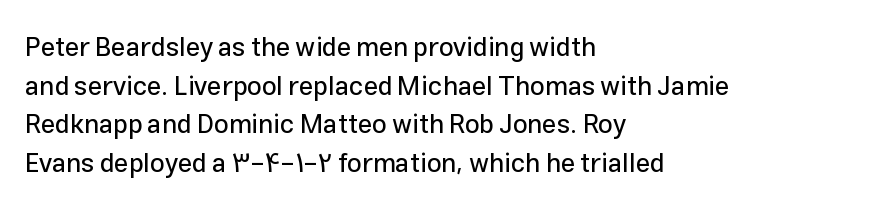
{"italic": "no", "underline": "no", "align": "left", "line_spacing": "normal", "line_spacing_ratio": 1.49, "letter_spacing": "normal", "letter_spacing_em": 0.0, "glyph_px": 26}
